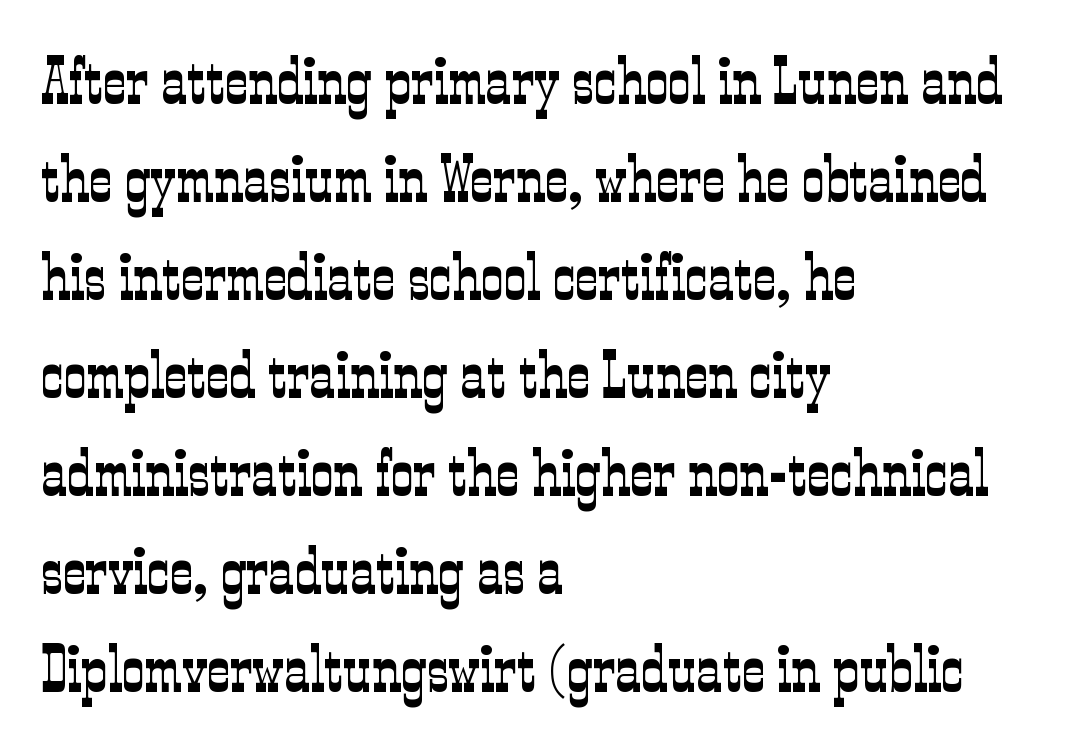
Think of a printed novel: that variable character pitch is what you see here. Posture: straight, roman, zero tilt. The face used here is rendered with its standard letterfit. A light-to-regular cut is what we see here.
